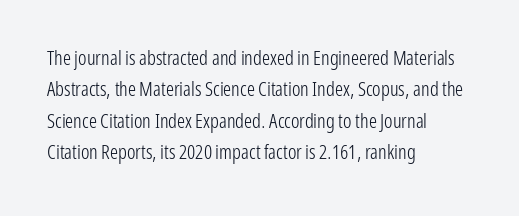
The image shows 20 px text type, upright; set left-aligned, normal line spacing (1.57x), normal letter spacing, not underlined.
